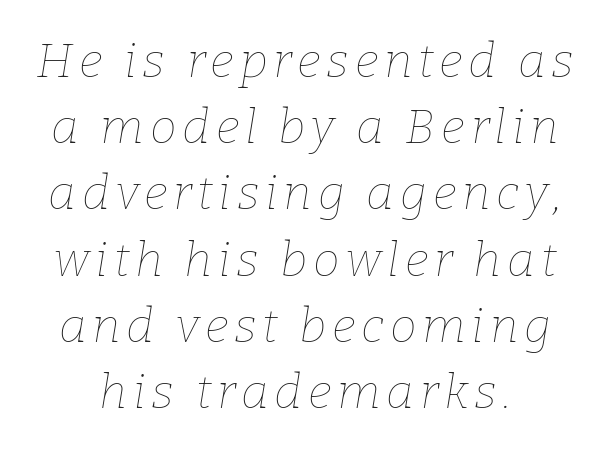
{"italic": "yes", "lean": "right", "slant_degrees": 9, "bold": "no", "weight": "thin", "width": "normal", "stroke_contrast": "low", "x_height": "medium", "monospaced": "no", "underline": "no", "line_spacing": "normal", "line_spacing_ratio": 1.38, "glyph_px": 48}
